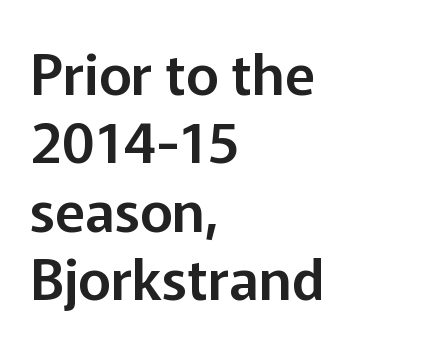
Q: Is the text italic (slanted)? A: No, it is upright.
Q: Is the typeface a serif or a sans-serif typeface? A: Sans-serif.
Q: Is the text underlined? A: No.
Q: How is the paragraph aligned? A: Left-aligned.
Q: Is the spacing between letters normal or unusually wide? A: Normal.
Q: Width (condensed, normal, or wide)? A: Normal.
Q: Stroke contrast? A: Low.
Q: x-height? A: Medium.
Q: Monospaced? A: No.
